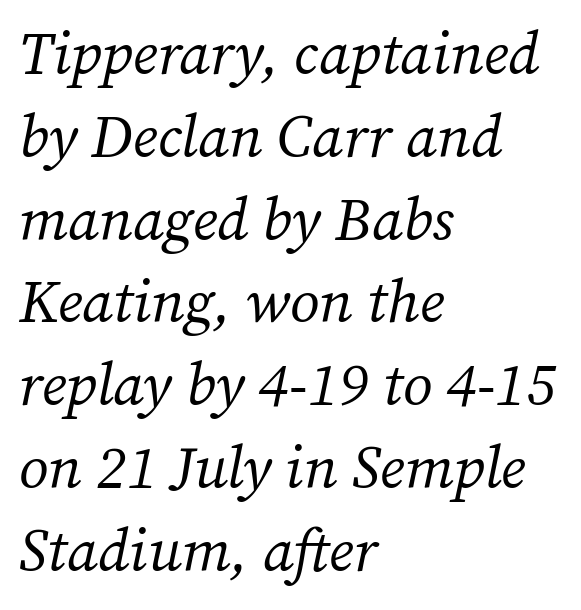
{"serif": "yes", "italic": "yes", "lean": "right", "slant_degrees": 12, "bold": "no", "weight": "regular", "width": "normal", "stroke_contrast": "medium", "x_height": "medium", "monospaced": "no", "underline": "no", "align": "left", "line_spacing": "normal", "line_spacing_ratio": 1.38, "letter_spacing": "normal", "letter_spacing_em": 0.0, "glyph_px": 60}
